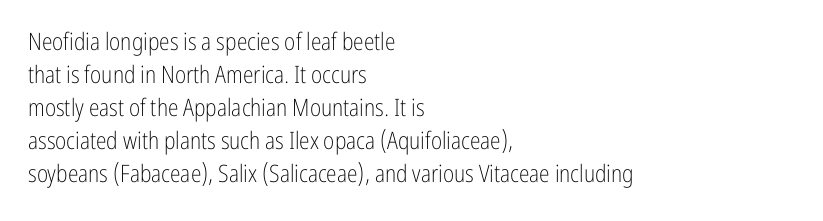
Horizontally, the lines are justified to the leading edge only. A roman cut, with each character standing at attention. The lines sit at an ordinary, default distance from one another. The font sits on the lighter half of the weight spectrum, regular included. Just letters on the line, the space beneath them empty. Standard letterfit; no display-style spreading of the glyphs.
